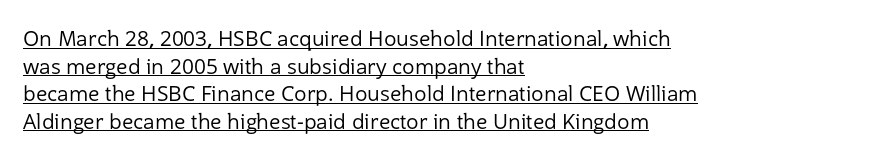
Here the glyphs are tracked normally, forming tight word shapes. This is underlined copy, the kind a proofreader might mark for attention. Posture: vertical. Notice how the passage keeps a crisp vertical edge on the left only.
